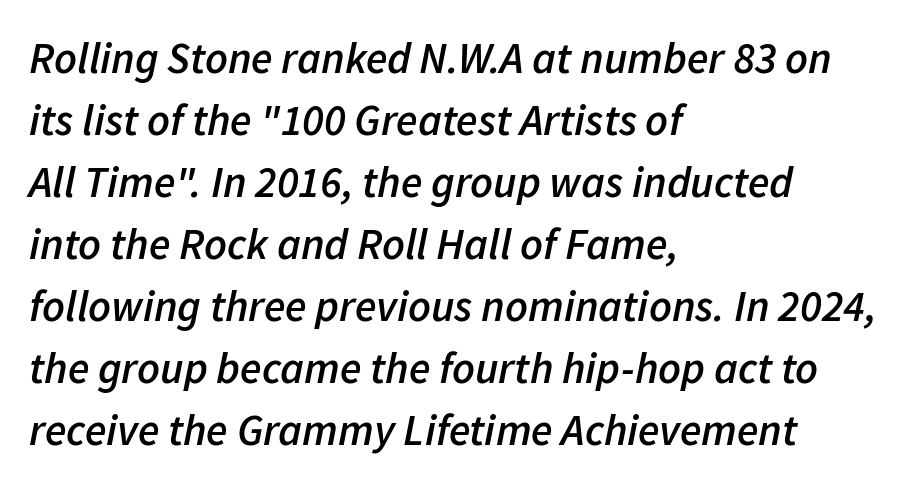
The image shows 44 px semibold type, italic (leaning right); set left-aligned, normal line spacing (1.41x), normal letter spacing, not underlined; low stroke contrast and a medium x-height.
